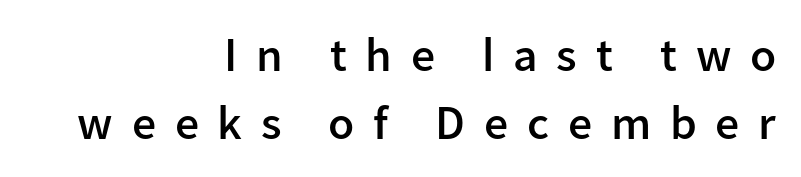
{"serif": "no", "italic": "no", "bold": "semi", "weight": "semibold", "width": "normal", "stroke_contrast": "low", "x_height": "medium", "monospaced": "no", "underline": "no", "align": "right", "line_spacing": "normal", "line_spacing_ratio": 1.42, "letter_spacing": "wide", "letter_spacing_em": 0.39, "glyph_px": 48}
